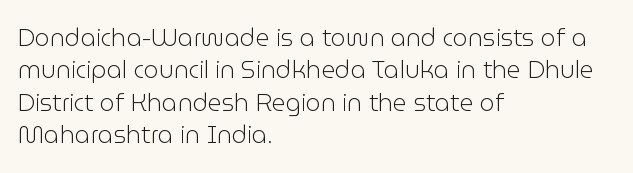
Q: Is the text bold? A: No.
Q: Is the text italic (slanted)? A: No, it is upright.
Q: Is the text underlined? A: No.
Q: How is the paragraph aligned? A: Left-aligned.
Q: Is the spacing between letters normal or unusually wide? A: Normal.
Q: Is the spacing between lines tight, normal or loose? A: Normal.
